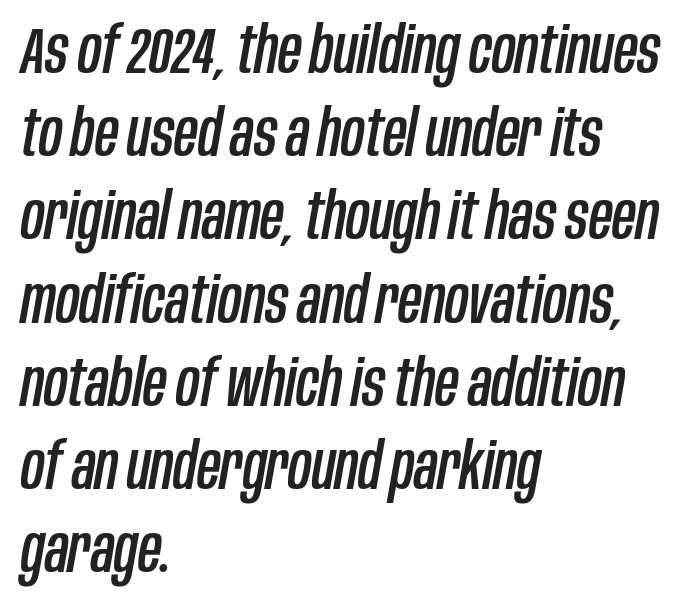
Short and long lines alike share a common starting point at left. Any mark beneath the type? The region is blank. In terms of posture, this sample is oblique. Here the designer chose a conventional face with non-uniform glyph widths.
